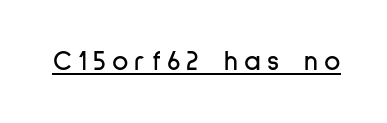
Q: Is the text italic (slanted)? A: No, it is upright.
Q: Is the typeface a serif or a sans-serif typeface? A: Sans-serif.
Q: Is the text underlined? A: Yes.
Q: Is the spacing between letters normal or unusually wide? A: Unusually wide.
Q: Width (condensed, normal, or wide)? A: Condensed.
Q: Stroke contrast? A: Low.
Q: x-height? A: Medium.
Q: Monospaced? A: No.
